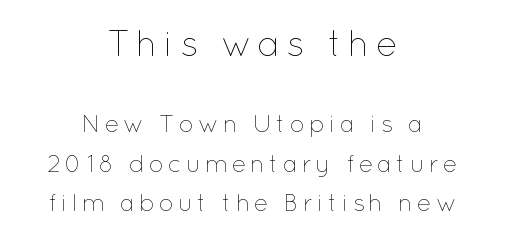
Q: Is the text bold? A: No.
Q: Is the text italic (slanted)? A: No, it is upright.
Q: Is the text underlined? A: No.
Q: How is the paragraph aligned? A: Centered.
Q: Is the spacing between lines tight, normal or loose? A: Normal.
Q: Which block of text is set in a larger size, the first (top) or the second (bottom)? A: The first (top) one.
Q: Width (condensed, normal, or wide)? A: Normal.
Q: Stroke contrast? A: Low.
Q: x-height? A: Medium.
Q: Monospaced? A: No.
